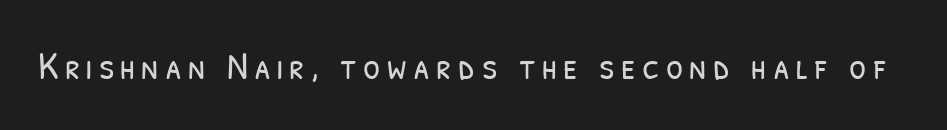
The image shows 39 px light, condensed sans-serif type; set not underlined; low stroke contrast and a medium x-height.
